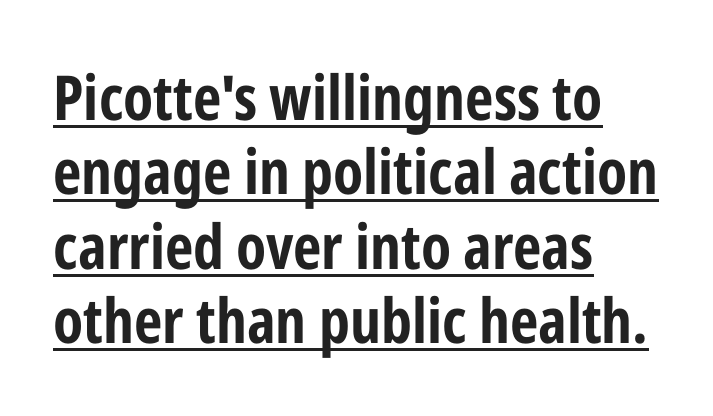
The image shows 62 px bold, condensed sans-serif type, upright; set left-aligned, line spacing 1.2x, normal letter spacing, underlined; low stroke contrast and a medium x-height.
